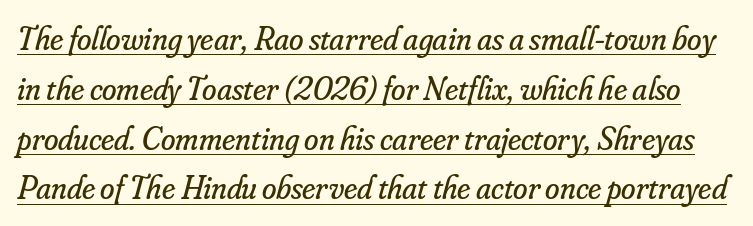
{"serif": "yes", "italic": "yes", "lean": "right", "slant_degrees": 16, "bold": "no", "weight": "regular", "width": "normal", "stroke_contrast": "low", "x_height": "small", "monospaced": "no", "underline": "yes", "line_spacing": "normal", "line_spacing_ratio": 1.51, "letter_spacing": "normal", "letter_spacing_em": 0.0, "glyph_px": 33}
